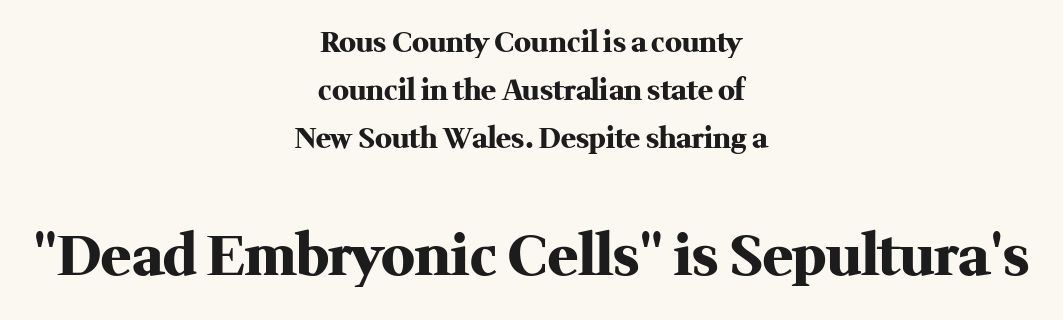
{"serif": "yes", "italic": "no", "bold": "yes", "weight": "heavy", "width": "normal", "stroke_contrast": "medium", "x_height": "medium", "monospaced": "no", "underline": "no", "align": "center", "line_spacing_ratio": 1.72, "letter_spacing": "normal", "letter_spacing_em": 0.0, "larger_block": "second", "size_ratio": 2.0, "glyph_px": 56}
